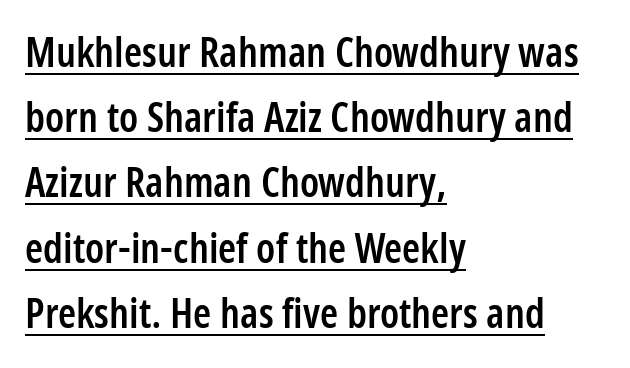
The image shows 41 px semibold, condensed sans-serif type, upright; set left-aligned, normal line spacing (1.59x), normal letter spacing, underlined; low stroke contrast and a medium x-height.
